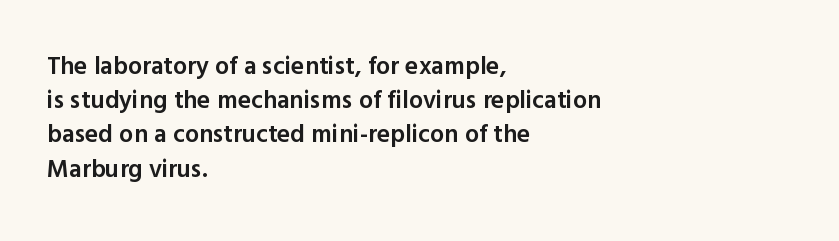
Compared with typical body copy, the letter spacing here is the same. Words float on clear page, feet unadorned. This is the regular roman posture of the typeface. The strokes are fattened partway — semibold, not bold.
